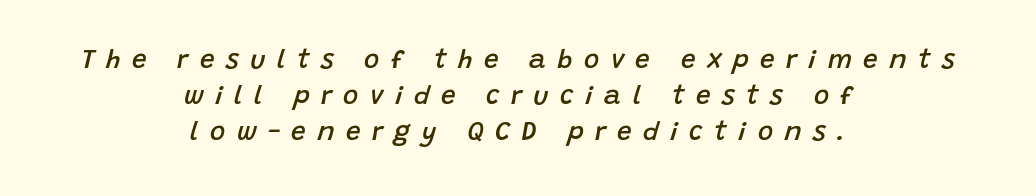
Q: Is the text bold? A: Semi-bold.
Q: Is the text italic (slanted)? A: Yes, it leans right by about 15 degrees.
Q: Is the text underlined? A: No.
Q: How is the paragraph aligned? A: Centered.
Q: Is the spacing between letters normal or unusually wide? A: Unusually wide.
Q: Is the spacing between lines tight, normal or loose? A: Normal.
